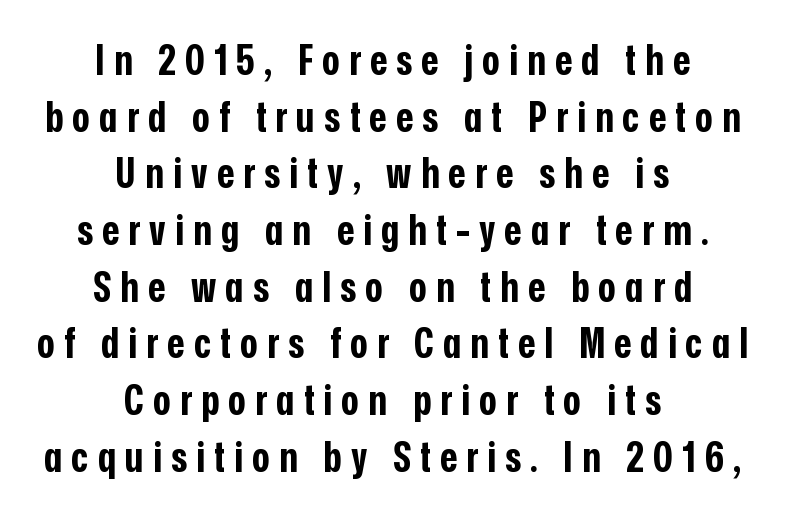
Q: Is the text bold? A: Yes.
Q: Is the text italic (slanted)? A: No, it is upright.
Q: Is the typeface a serif or a sans-serif typeface? A: Sans-serif.
Q: Is the text underlined? A: No.
Q: How is the paragraph aligned? A: Centered.
Q: Is the spacing between letters normal or unusually wide? A: Unusually wide.
Q: Is the spacing between lines tight, normal or loose? A: Normal.
Q: Width (condensed, normal, or wide)? A: Condensed.
Q: Stroke contrast? A: Low.
Q: x-height? A: Medium.
Q: Monospaced? A: No.
